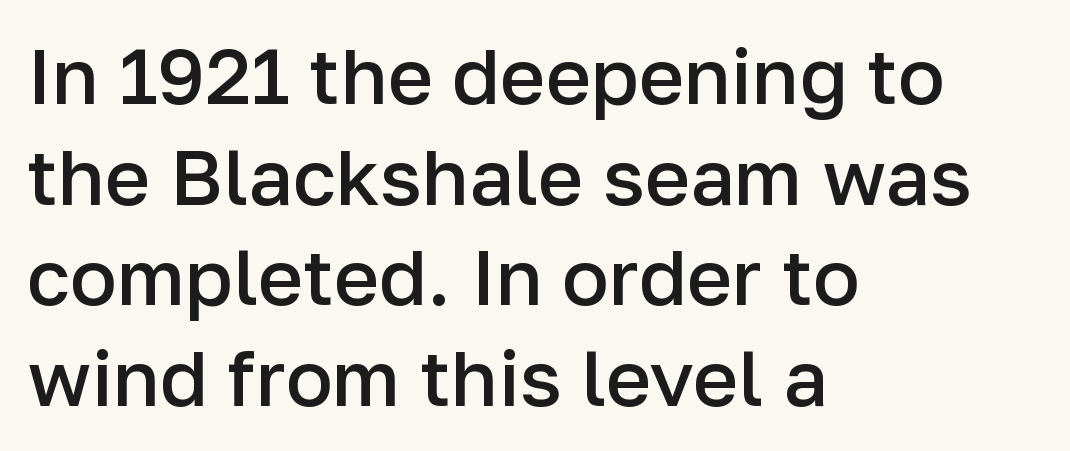
Q: Is the text bold? A: Semi-bold.
Q: Is the text italic (slanted)? A: No, it is upright.
Q: Is the typeface a serif or a sans-serif typeface? A: Sans-serif.
Q: Is the text underlined? A: No.
Q: How is the paragraph aligned? A: Left-aligned.
Q: Is the spacing between letters normal or unusually wide? A: Normal.
Q: Is the spacing between lines tight, normal or loose? A: Normal.
Q: Width (condensed, normal, or wide)? A: Normal.
Q: Stroke contrast? A: Low.
Q: x-height? A: Medium.
Q: Monospaced? A: No.
